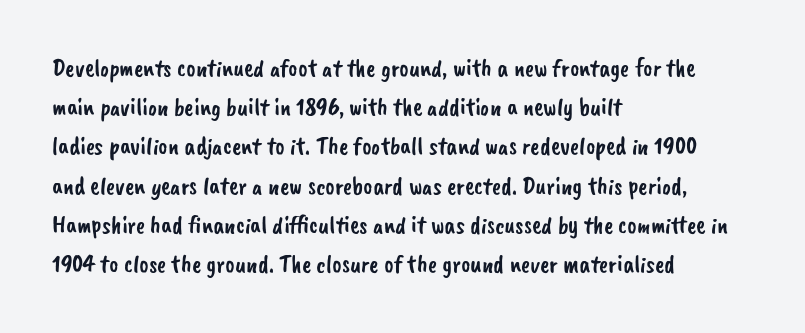
The image shows 25 px text type; set left-aligned, normal line spacing (1.57x), normal letter spacing, not underlined.
